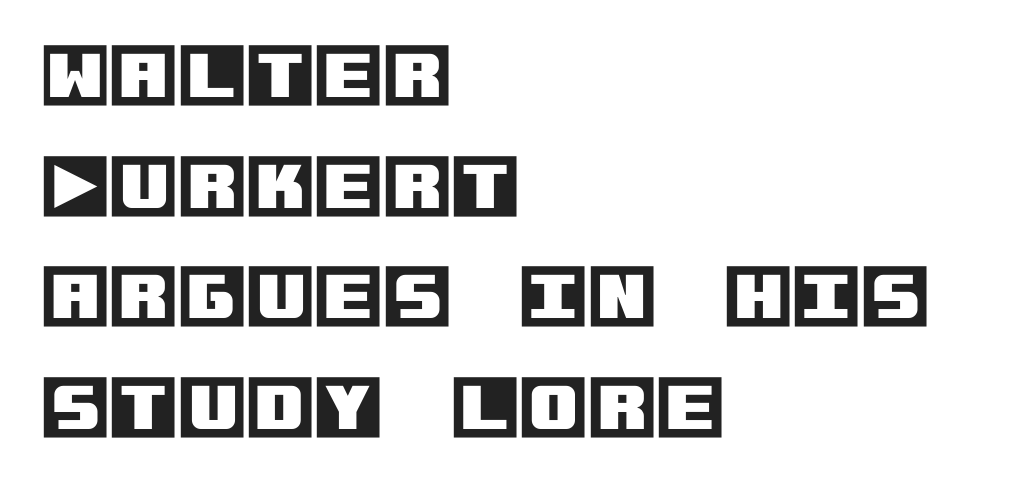
Q: Is the text italic (slanted)? A: No, it is upright.
Q: Is the text underlined? A: No.
Q: How is the paragraph aligned? A: Left-aligned.
Q: Is the spacing between letters normal or unusually wide? A: Normal.
Q: Is the spacing between lines tight, normal or loose? A: Normal.
Q: Width (condensed, normal, or wide)? A: Normal.
Q: x-height? A: Large.
